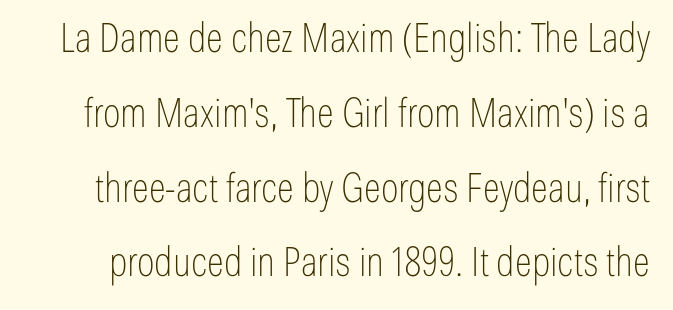
{"serif": "no", "italic": "no", "bold": "no", "weight": "thin", "width": "condensed", "stroke_contrast": "low", "x_height": "medium", "monospaced": "no", "underline": "no", "line_spacing_ratio": 1.87, "letter_spacing": "normal", "letter_spacing_em": 0.0, "glyph_px": 40}
